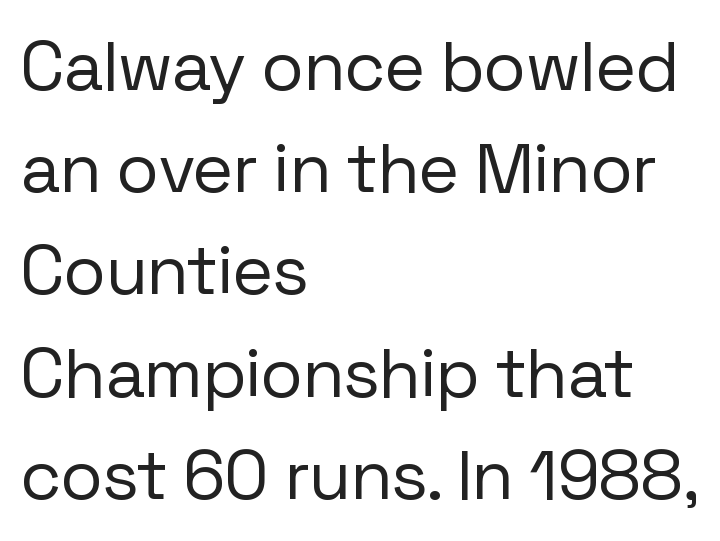
{"serif": "no", "italic": "no", "bold": "no", "weight": "regular", "width": "normal", "stroke_contrast": "low", "x_height": "medium", "monospaced": "no", "underline": "no", "align": "left", "line_spacing": "normal", "line_spacing_ratio": 1.46, "letter_spacing": "normal", "letter_spacing_em": 0.0, "glyph_px": 70}
